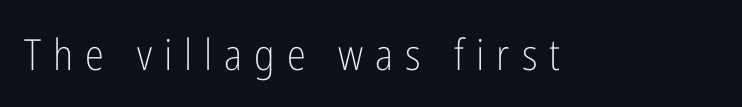
Q: Is the text bold? A: No.
Q: Is the text italic (slanted)? A: No, it is upright.
Q: Is the typeface a serif or a sans-serif typeface? A: Sans-serif.
Q: Is the text underlined? A: No.
Q: Is the spacing between letters normal or unusually wide? A: Unusually wide.
Q: Width (condensed, normal, or wide)? A: Condensed.
Q: Stroke contrast? A: Low.
Q: x-height? A: Medium.
Q: Monospaced? A: No.
